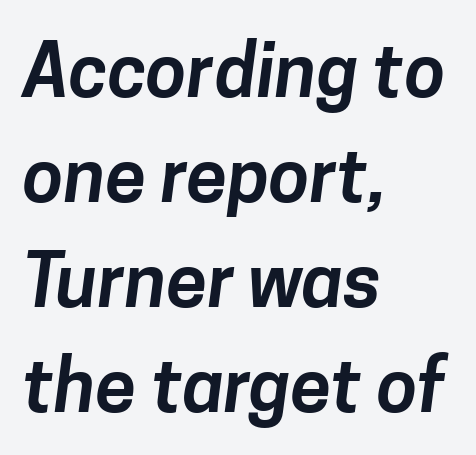
{"serif": "no", "width": "normal", "stroke_contrast": "low", "x_height": "medium", "monospaced": "no", "underline": "no", "align": "left", "line_spacing": "normal", "line_spacing_ratio": 1.42, "letter_spacing": "normal", "letter_spacing_em": 0.0, "glyph_px": 74}
